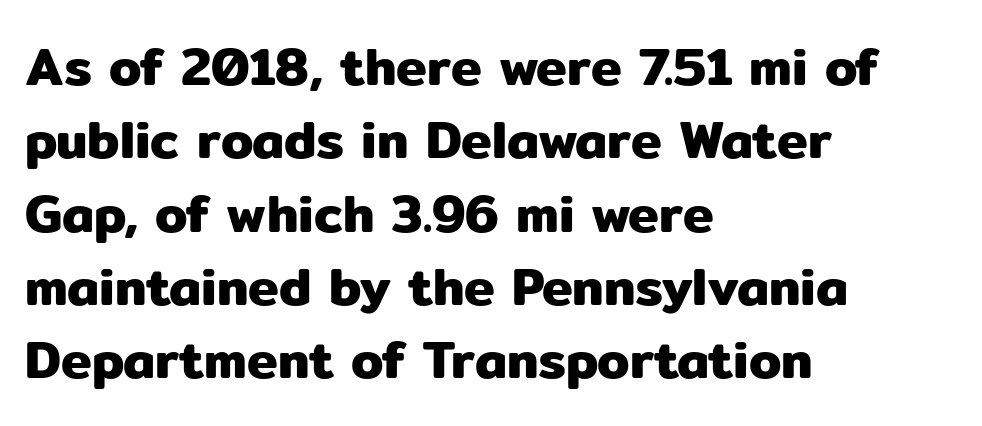
The face used here is rendered with its standard letterfit. In terms of letterform style, serifs are entirely absent. Spacing verdict: proportional, widths tailored to each character. Typeset ragged right — the left edge is the straight one. Glance below the letters and you will spot only blank space.
